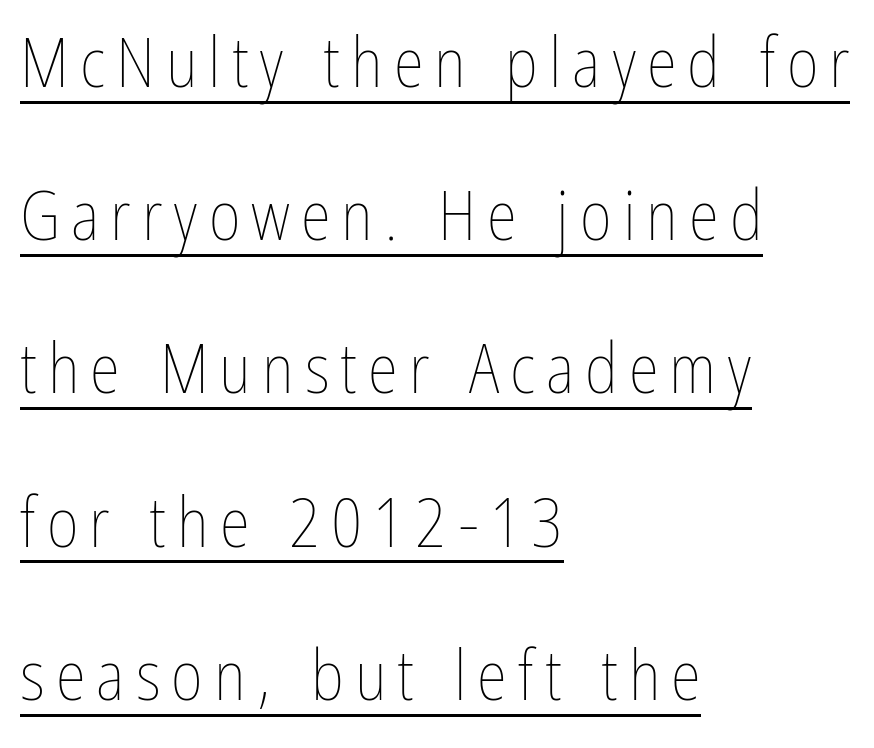
The face used here is proportionally spaced, like ordinary book or web type. The letters stand upright; this is a roman face. Compared with a centered layout, this one pins lines to the left instead. The font is comparable to plain body text, perhaps lighter.
